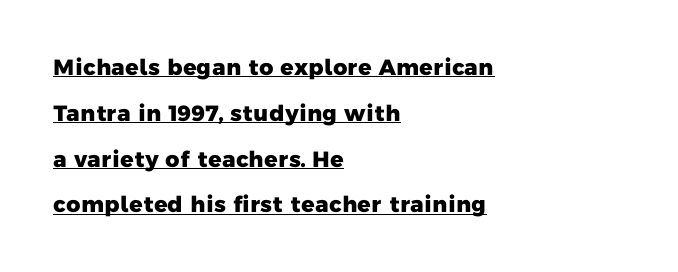
Q: Is the text bold? A: Yes.
Q: Is the text underlined? A: Yes.
Q: How is the paragraph aligned? A: Left-aligned.
Q: Is the spacing between letters normal or unusually wide? A: Normal.
Q: Is the spacing between lines tight, normal or loose? A: Loose.
